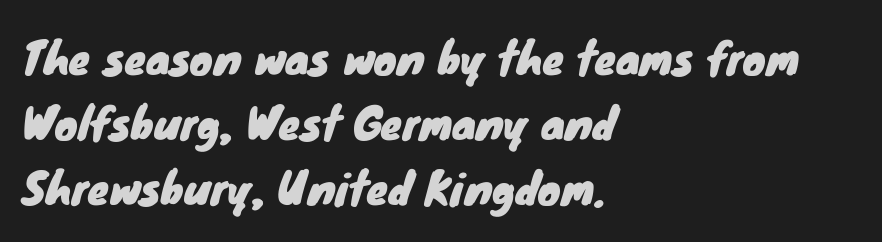
The image shows 43 px sans-serif type; set left-aligned, normal line spacing (1.51x), normal letter spacing, not underlined; low stroke contrast and a small x-height.
